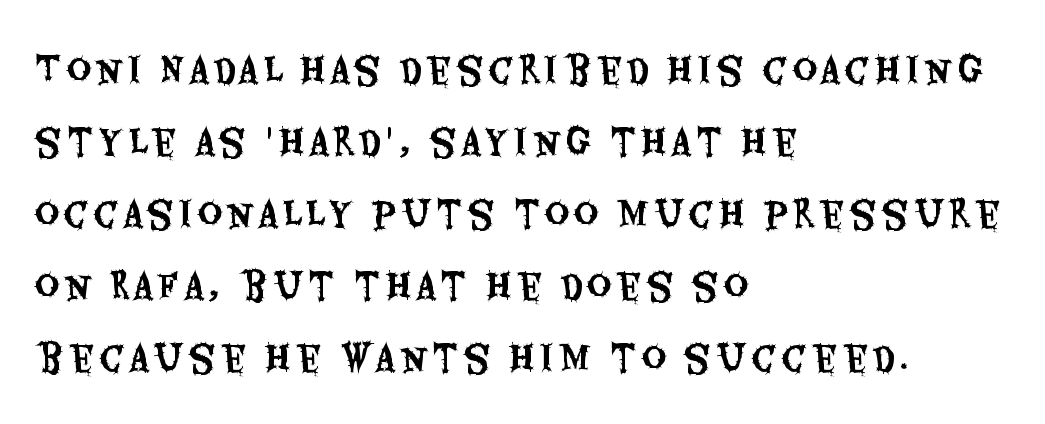
The image shows 34 px condensed sans-serif type, upright; set left-aligned, loose line spacing (2.12x), not underlined; medium stroke contrast and a large x-height.
